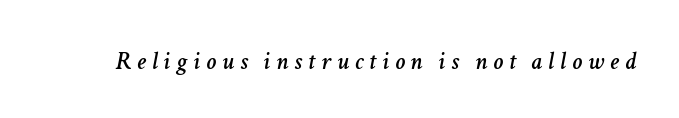
{"italic": "yes", "lean": "right", "slant_degrees": 11, "underline": "no", "letter_spacing": "wide", "letter_spacing_em": 0.24, "glyph_px": 25}
